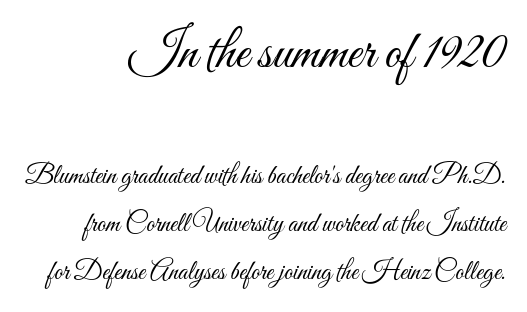
The image shows 54 px light, condensed type; set right-aligned, line spacing 1.78x, normal letter spacing, not underlined; the first (top) block is 2.0x larger; medium stroke contrast and a small x-height.
